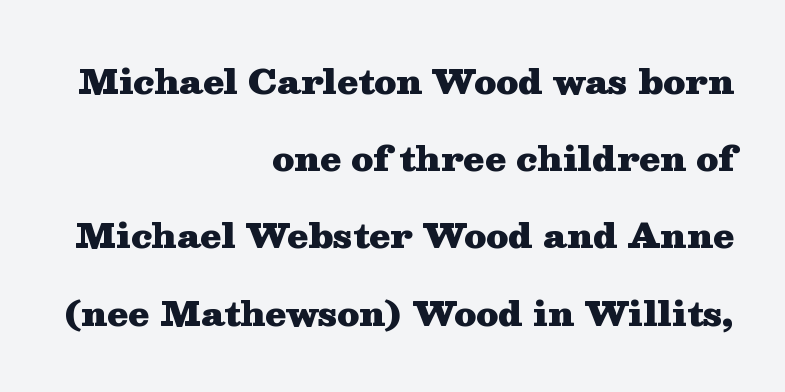
The type family on display is of the serif kind. The face used here is rendered with its standard letterfit. Underlining? Definitely not there. Here the designer chose a conventional face with non-uniform glyph widths. When letters stand straight like this, we call the style roman or upright. Pretty heavy lettering here — definitely bold.
